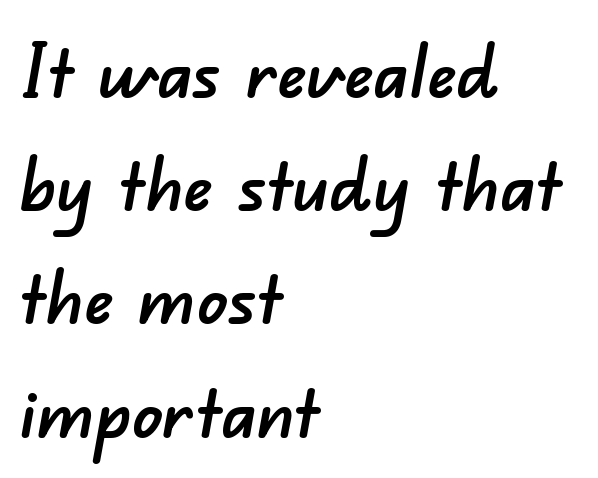
Q: Is the typeface a serif or a sans-serif typeface? A: Sans-serif.
Q: Is the text underlined? A: No.
Q: How is the paragraph aligned? A: Left-aligned.
Q: Is the spacing between letters normal or unusually wide? A: Normal.
Q: Is the spacing between lines tight, normal or loose? A: Normal.
Q: Width (condensed, normal, or wide)? A: Normal.
Q: Stroke contrast? A: Low.
Q: x-height? A: Small.
Q: Monospaced? A: No.
